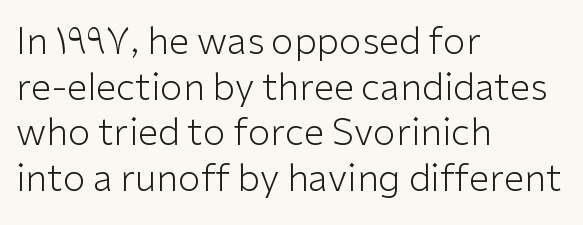
Q: Is the text bold? A: No.
Q: Is the text italic (slanted)? A: No, it is upright.
Q: Is the typeface a serif or a sans-serif typeface? A: Sans-serif.
Q: Is the text underlined? A: No.
Q: How is the paragraph aligned? A: Left-aligned.
Q: Is the spacing between letters normal or unusually wide? A: Normal.
Q: Width (condensed, normal, or wide)? A: Normal.
Q: Stroke contrast? A: Low.
Q: x-height? A: Medium.
Q: Monospaced? A: No.
